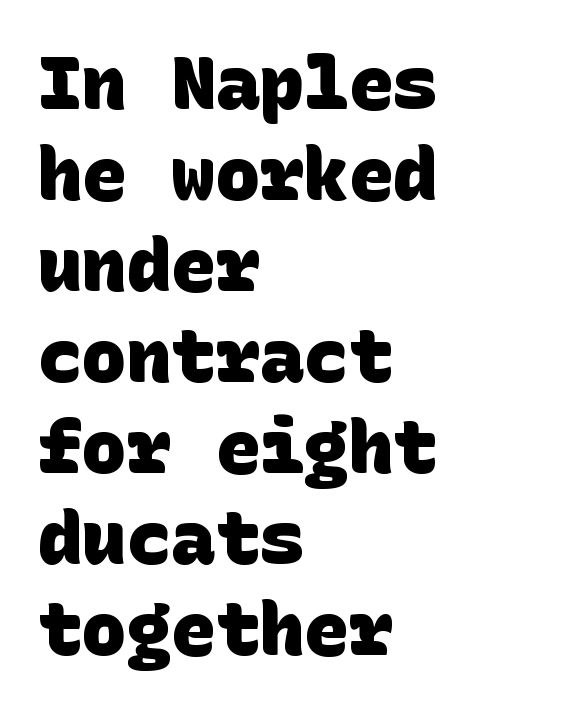
The image shows 74 px heavy sans-serif type; set left-aligned, line spacing 1.23x, normal letter spacing, not underlined; low stroke contrast and a large x-height.
